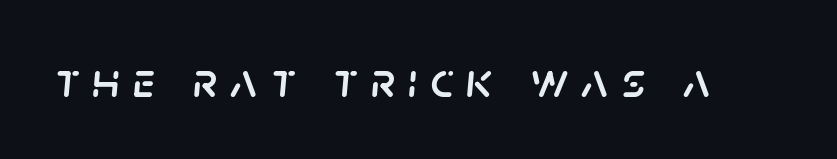
A typesetter would mark this as italic. Here the designer chose a conventional face with non-uniform glyph widths. Someone cranked the tracking dial way up on this one. Glance below the letters and you will spot only blank space.
